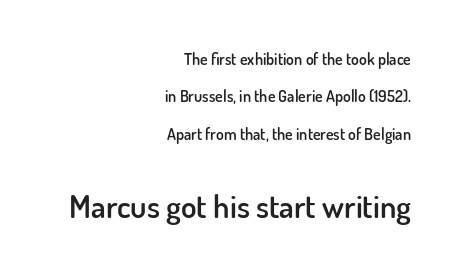
To sum up the face: it is a sans, with no serifs. Alignment: flush right. Do the characters align in a grid? No, the font is proportional. Does the leading feel generous? Absolutely, it's lavish. The designer gave the closing block more size than the opening block.
